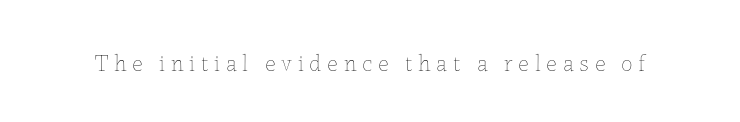
Q: Is the text bold? A: No.
Q: Is the text italic (slanted)? A: No, it is upright.
Q: Is the text underlined? A: No.
Q: Is the spacing between letters normal or unusually wide? A: Unusually wide.
